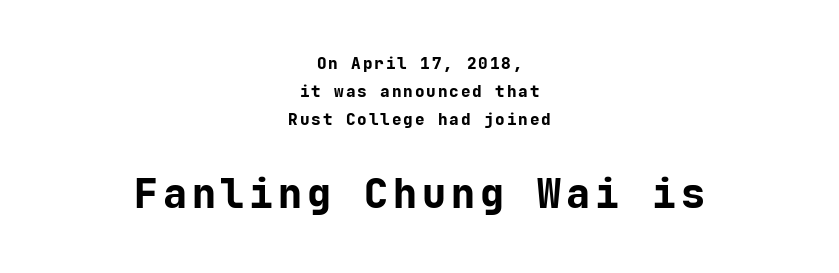
Q: Is the text bold? A: Yes.
Q: Is the text italic (slanted)? A: No, it is upright.
Q: Is the typeface a serif or a sans-serif typeface? A: Sans-serif.
Q: Is the text underlined? A: No.
Q: How is the paragraph aligned? A: Centered.
Q: Which block of text is set in a larger size, the first (top) or the second (bottom)? A: The second (bottom) one.
Q: Width (condensed, normal, or wide)? A: Normal.
Q: Stroke contrast? A: Low.
Q: x-height? A: Medium.
Q: Monospaced? A: Yes.
